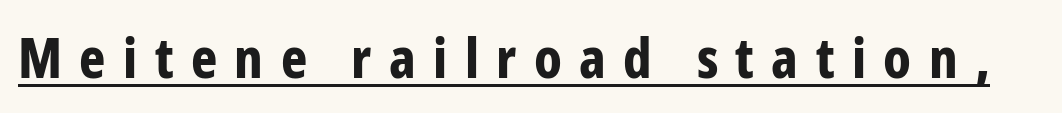
{"serif": "no", "italic": "no", "bold": "yes", "weight": "bold", "width": "condensed", "stroke_contrast": "low", "x_height": "medium", "monospaced": "no", "underline": "yes", "letter_spacing": "wide", "letter_spacing_em": 0.31, "glyph_px": 56}
